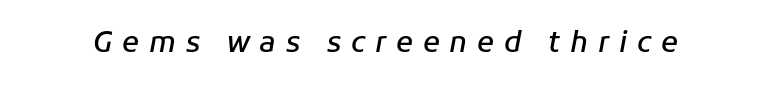
{"italic": "yes", "lean": "right", "slant_degrees": 11, "bold": "semi", "weight": "semibold", "width": "normal", "stroke_contrast": "low", "x_height": "medium", "monospaced": "no", "underline": "no", "letter_spacing": "wide", "letter_spacing_em": 0.35, "glyph_px": 28}
